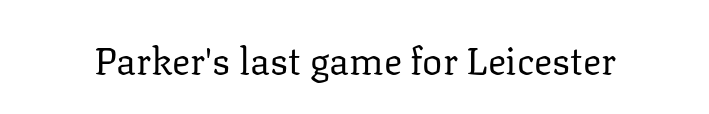
Q: Is the text bold? A: No.
Q: Is the text italic (slanted)? A: No, it is upright.
Q: Is the typeface a serif or a sans-serif typeface? A: Serif.
Q: Is the text underlined? A: No.
Q: Is the spacing between letters normal or unusually wide? A: Normal.
Q: Width (condensed, normal, or wide)? A: Normal.
Q: Stroke contrast? A: Low.
Q: x-height? A: Medium.
Q: Monospaced? A: No.
